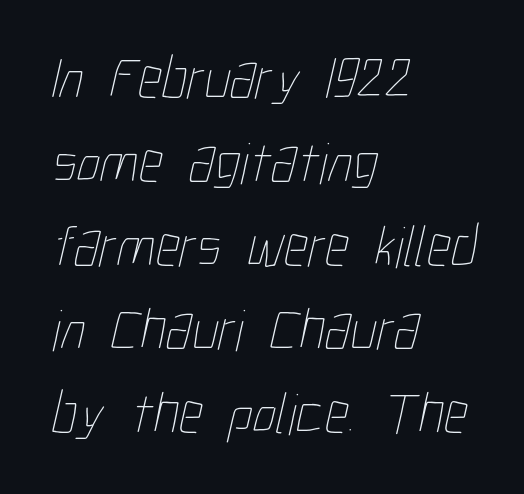
The image shows 59 px thin, condensed type; set left-aligned, normal line spacing (1.42x), normal letter spacing, not underlined; low stroke contrast and a medium x-height.
